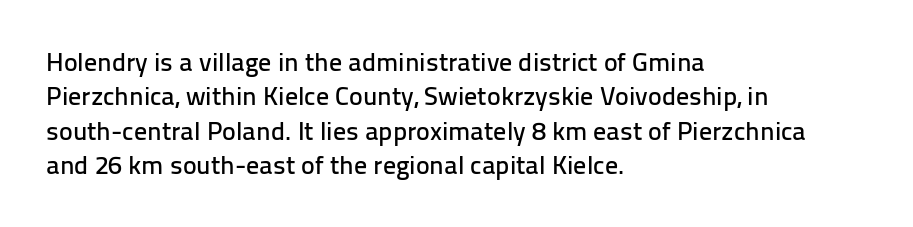
{"italic": "no", "underline": "no", "align": "left", "line_spacing": "normal", "line_spacing_ratio": 1.32, "letter_spacing": "normal", "letter_spacing_em": 0.0, "glyph_px": 26}
